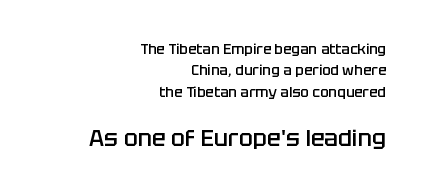
The image shows 23 px text type, upright; set right-aligned, normal line spacing (1.53x), normal letter spacing, not underlined; the second (bottom) block is 1.64x larger.
